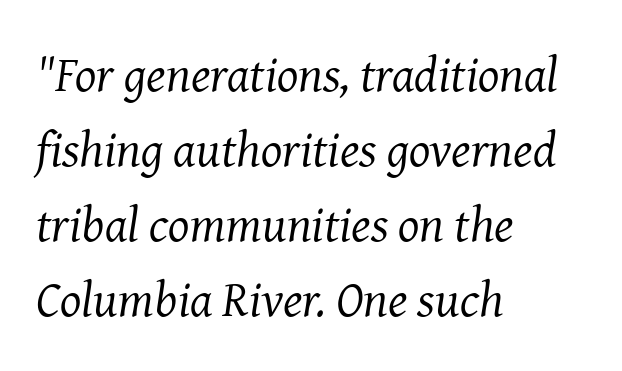
These lines are rendered in a variable-pitch font. Quick note: interline space is typical. Tracking here is standard; glyphs follow each other at the usual distance. Old-style or modern, the face here clearly has serifs. Counters stay open thanks to moderate or lighter strokes. Check under the words: just untouched page.
